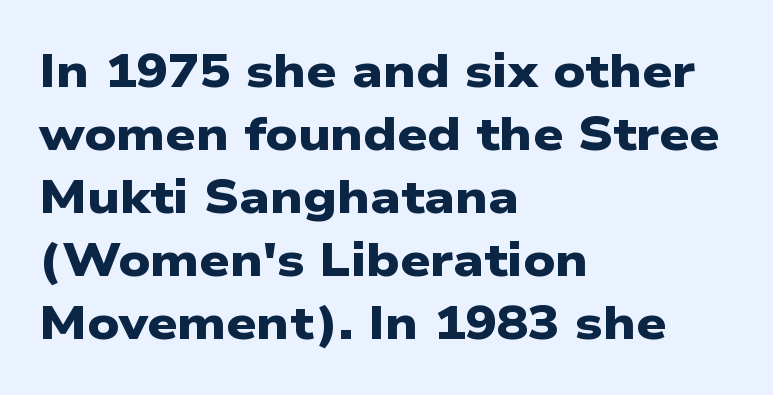
Evenly set lines give the paragraph a standard silhouette. Set as a true bold cut, around the 700 mark. Note the varied advance widths — an 'i' is clearly narrower than an 'm'. Note: no serifs on the glyphs.
